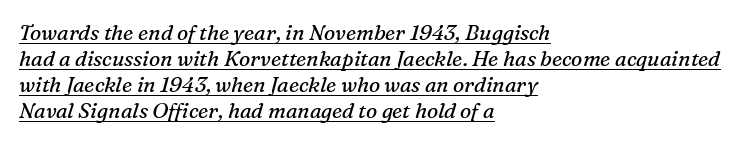
The image shows 21 px text type, italic (leaning right); set left-aligned, line spacing 1.24x, normal letter spacing, underlined.
